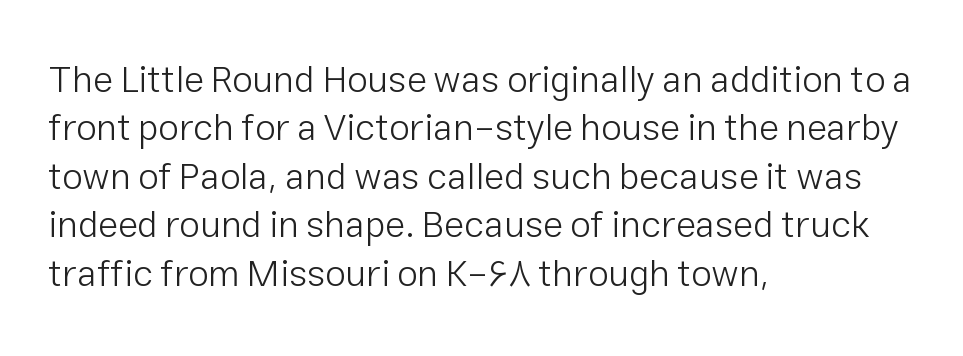
{"serif": "no", "italic": "no", "bold": "no", "weight": "light", "width": "normal", "stroke_contrast": "low", "x_height": "medium", "monospaced": "no", "underline": "no", "align": "left", "line_spacing": "normal", "line_spacing_ratio": 1.31, "letter_spacing": "normal", "letter_spacing_em": 0.0, "glyph_px": 37}
